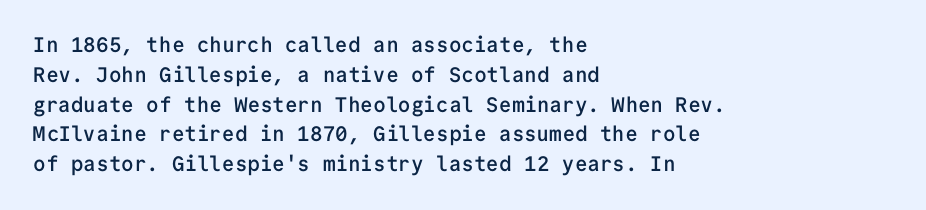
The image shows 21 px text type, upright; set left-aligned, normal line spacing (1.42x), normal letter spacing, not underlined.
